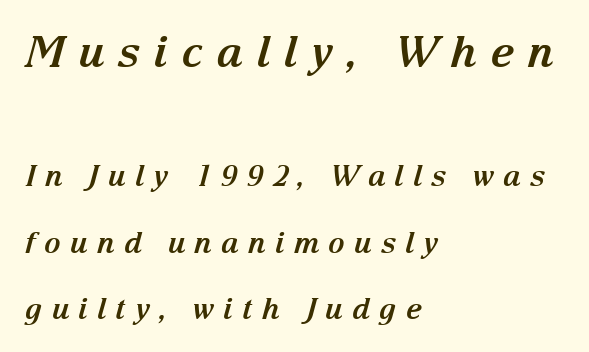
Q: Is the text bold? A: Yes.
Q: Is the text italic (slanted)? A: Yes, it leans right by about 15 degrees.
Q: Is the typeface a serif or a sans-serif typeface? A: Serif.
Q: Is the text underlined? A: No.
Q: How is the paragraph aligned? A: Left-aligned.
Q: Is the spacing between letters normal or unusually wide? A: Unusually wide.
Q: Is the spacing between lines tight, normal or loose? A: Loose.
Q: Which block of text is set in a larger size, the first (top) or the second (bottom)? A: The first (top) one.
Q: Width (condensed, normal, or wide)? A: Normal.
Q: Stroke contrast? A: Medium.
Q: x-height? A: Medium.
Q: Monospaced? A: No.
